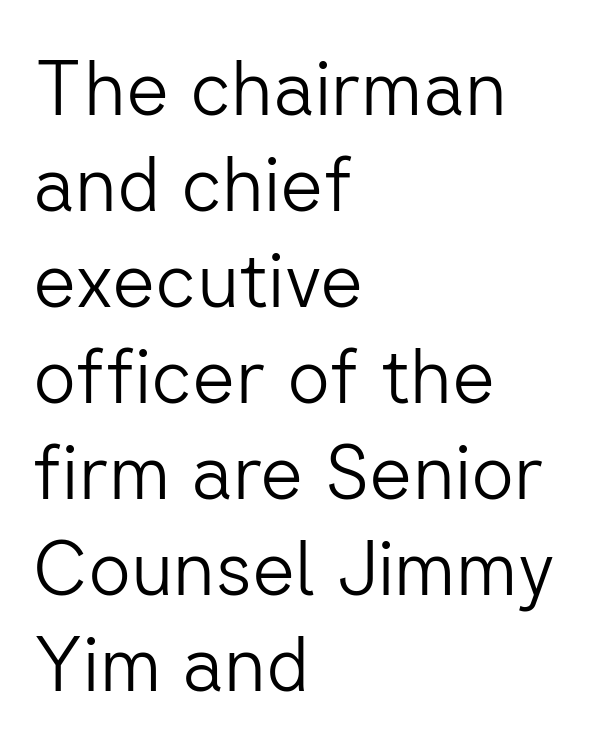
The image shows 75 px light sans-serif type, upright; set left-aligned, normal line spacing (1.28x), normal letter spacing, not underlined; low stroke contrast and a medium x-height.
